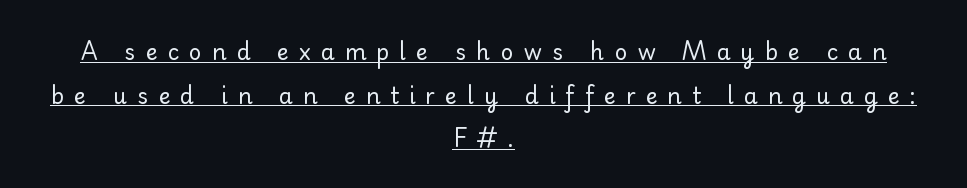
Vertical spacing — loose. The typeface has the unassuming heft of standard copy or less. You can tell it's not italic because the verticals are truly vertical. The words here are underlined. Both edges are ragged and mirror each other, which tells us the setting is centered.
